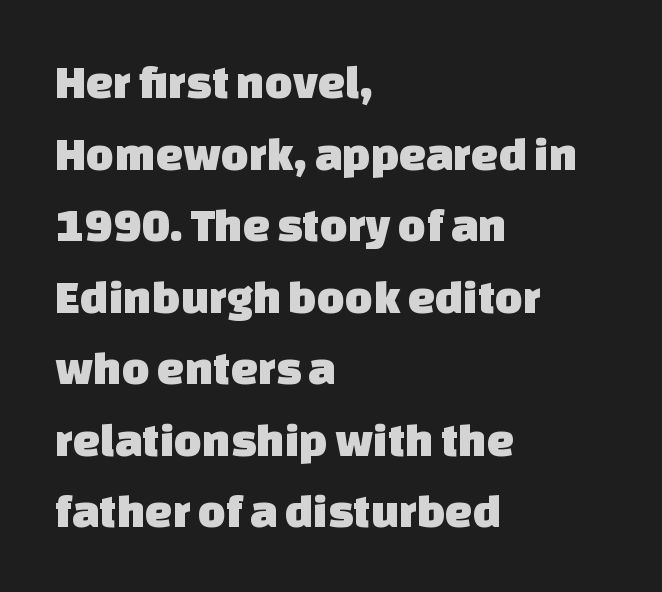
{"serif": "no", "width": "normal", "stroke_contrast": "low", "x_height": "large", "monospaced": "no", "underline": "no", "align": "left", "line_spacing": "normal", "line_spacing_ratio": 1.49, "letter_spacing": "normal", "letter_spacing_em": 0.0, "glyph_px": 48}
